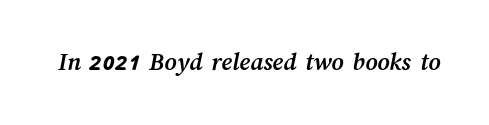
The image shows 26 px bold type; set normal letter spacing, not underlined.
